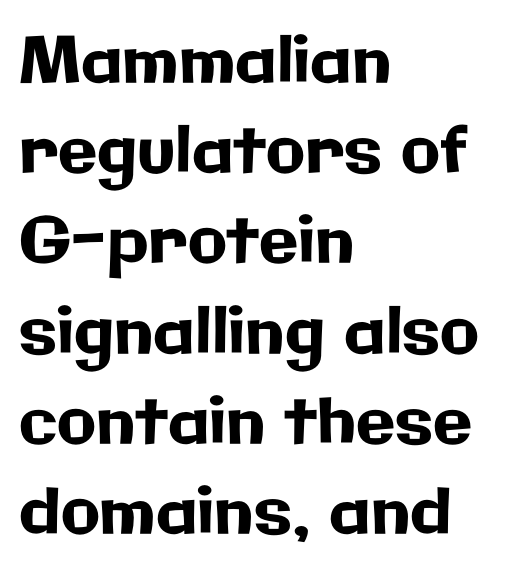
{"serif": "no", "italic": "no", "width": "normal", "stroke_contrast": "low", "x_height": "medium", "monospaced": "no", "underline": "no", "align": "left", "line_spacing": "normal", "line_spacing_ratio": 1.41, "letter_spacing": "normal", "letter_spacing_em": 0.0, "glyph_px": 64}
